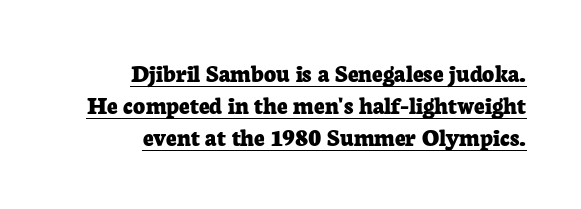
Q: Is the text bold? A: Yes.
Q: Is the text italic (slanted)? A: No, it is upright.
Q: Is the text underlined? A: Yes.
Q: How is the paragraph aligned? A: Right-aligned.
Q: Is the spacing between letters normal or unusually wide? A: Normal.
